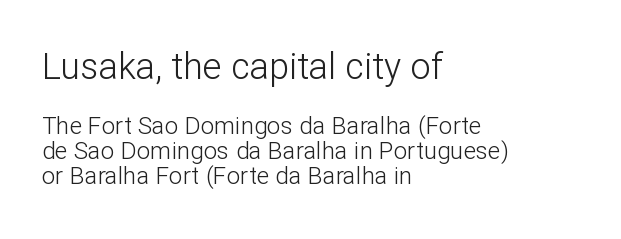
{"serif": "no", "italic": "no", "bold": "no", "weight": "light", "width": "normal", "stroke_contrast": "low", "x_height": "medium", "monospaced": "no", "underline": "no", "align": "left", "line_spacing": "tight", "line_spacing_ratio": 1.05, "letter_spacing": "normal", "letter_spacing_em": 0.0, "larger_block": "first", "size_ratio": 1.5, "glyph_px": 36}
